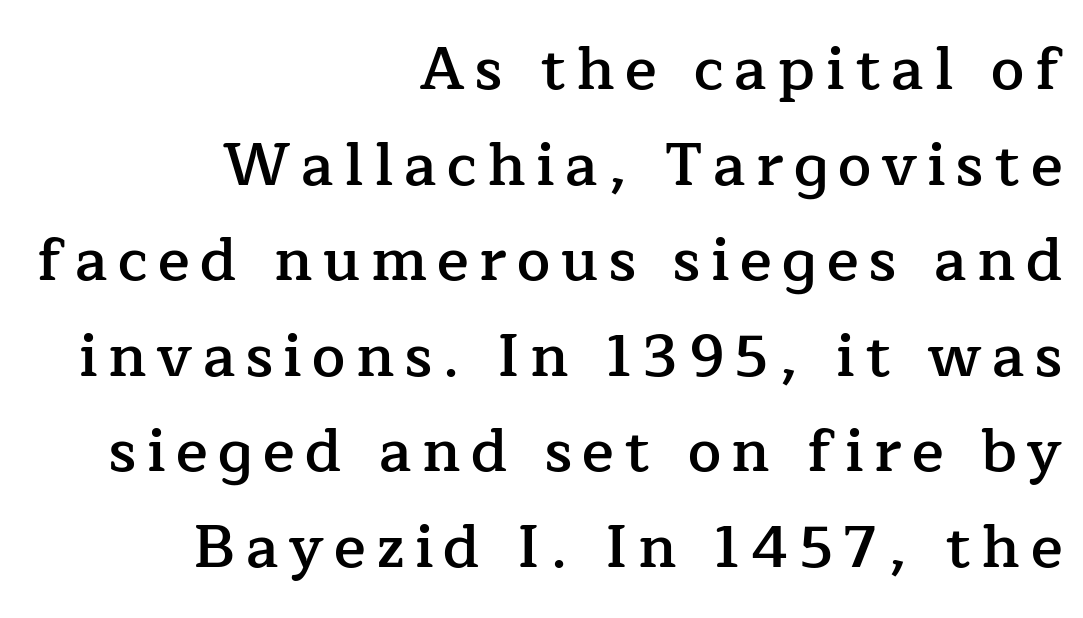
{"serif": "yes", "italic": "no", "bold": "semi", "weight": "semibold", "width": "normal", "stroke_contrast": "low", "x_height": "medium", "monospaced": "no", "underline": "no", "align": "right", "line_spacing": "normal", "line_spacing_ratio": 1.62, "glyph_px": 59}
